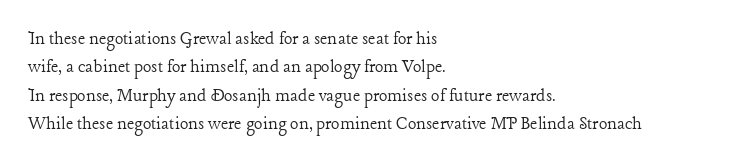
Glyph-to-glyph distance matches everyday printed text. One glance says typical: line gaps are just what's usual. A bare baseline throughout the passage. Does the lettering tilt? It doesn't — this is upright.
